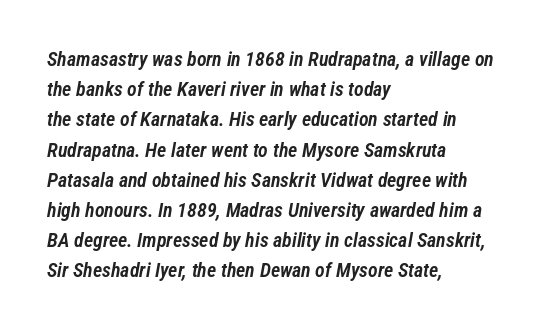
The image shows 20 px text type, italic (leaning right); set left-aligned, normal line spacing (1.51x), normal letter spacing, not underlined.
